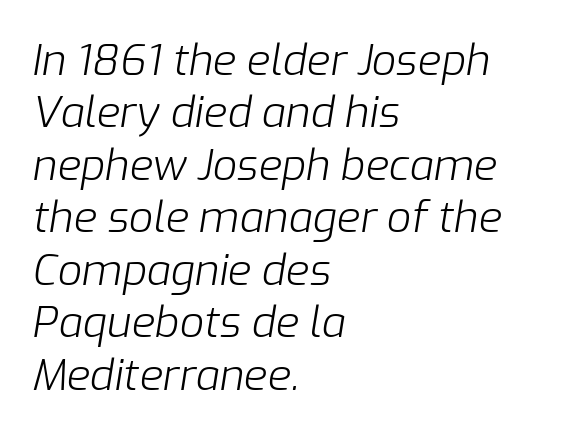
The image shows 43 px light type, italic (leaning right); set left-aligned, line spacing 1.22x, normal letter spacing, not underlined; low stroke contrast and a medium x-height.
